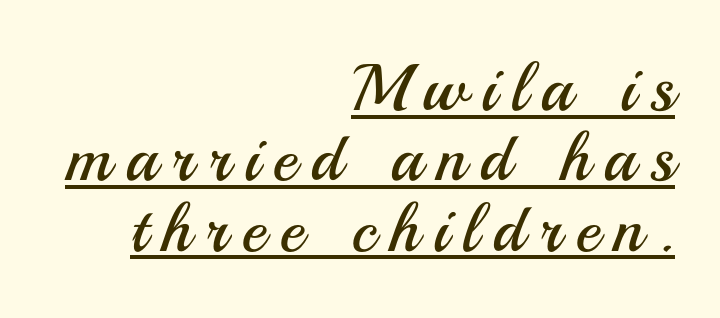
{"serif": "no", "bold": "no", "weight": "regular", "width": "normal", "stroke_contrast": "medium", "x_height": "small", "monospaced": "no", "underline": "yes", "align": "right", "line_spacing": "tight", "line_spacing_ratio": 1.05, "letter_spacing": "wide", "letter_spacing_em": 0.21, "glyph_px": 67}
